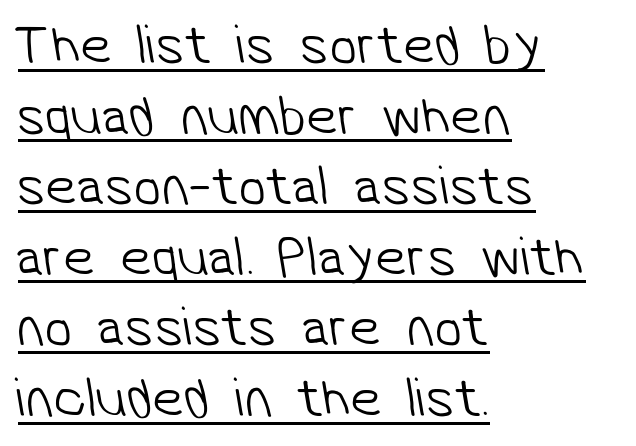
{"serif": "no", "bold": "no", "weight": "light", "width": "normal", "stroke_contrast": "low", "x_height": "medium", "monospaced": "no", "underline": "yes", "align": "left", "line_spacing": "normal", "line_spacing_ratio": 1.26, "letter_spacing": "normal", "letter_spacing_em": 0.0, "glyph_px": 56}
